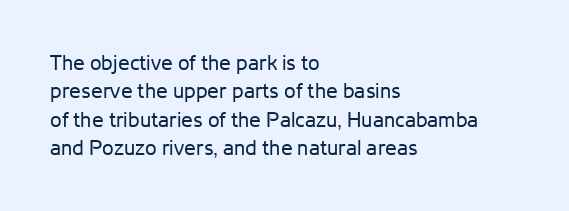
Evenly set lines give the paragraph a standard silhouette. Students, note that the glyphs here touch the page at normal intervals. In terms of posture, this sample is upright. Typeset ragged right — the left edge is the straight one.
